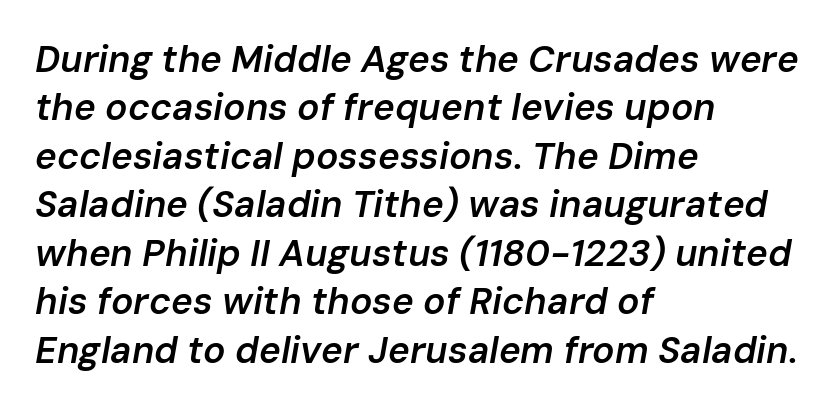
{"italic": "yes", "lean": "right", "slant_degrees": 10, "bold": "semi", "weight": "semibold", "width": "normal", "stroke_contrast": "low", "x_height": "medium", "monospaced": "no", "underline": "no", "align": "left", "line_spacing": "normal", "line_spacing_ratio": 1.31, "letter_spacing": "normal", "letter_spacing_em": 0.0, "glyph_px": 37}
